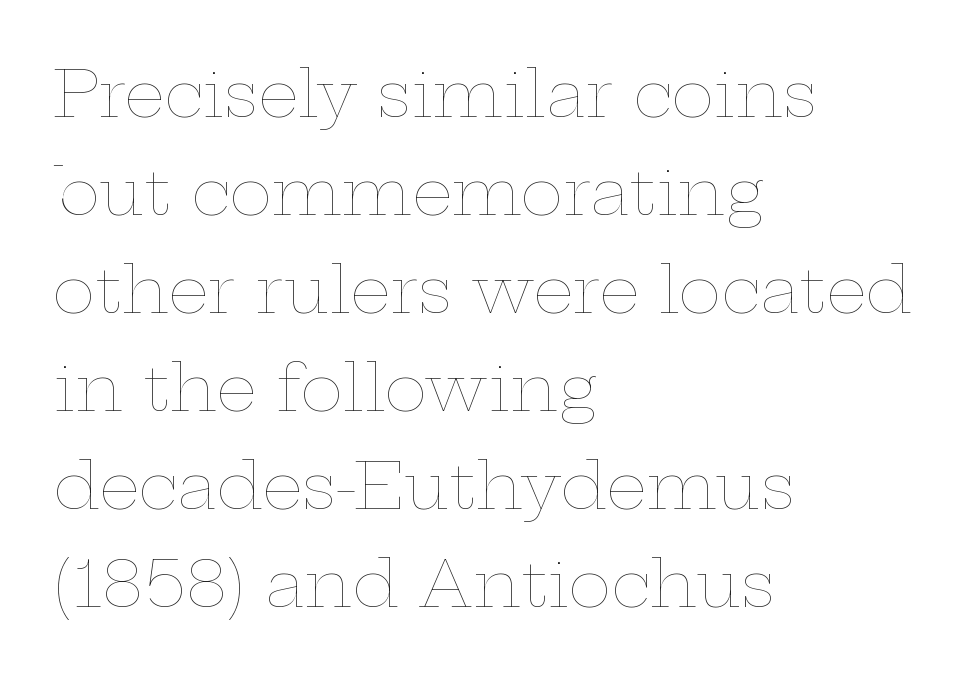
Visually the block forms a straight wall on the left and a jagged coastline on the right. Varying glyph widths throughout — classic text-font behaviour. Weight: regular or lighter. Descender tails drop into unmarked territory. Posture: straight, roman, zero tilt.
